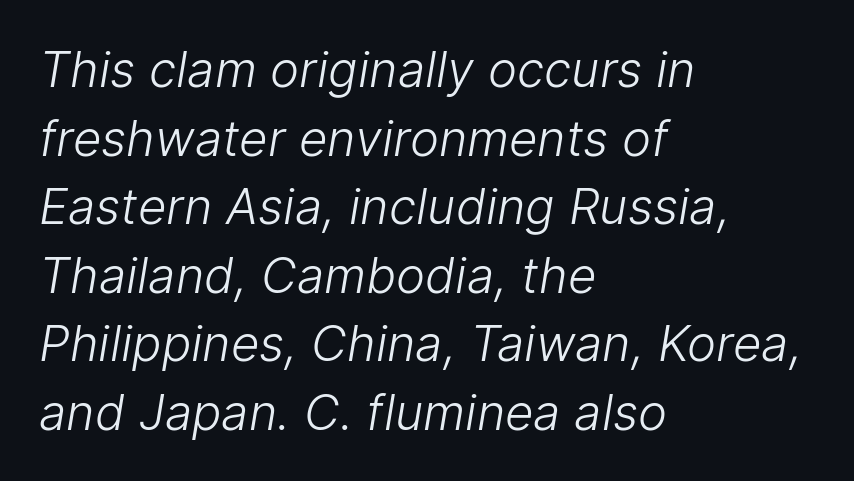
No chunkiness to these letters — they're not bold. The baseline area is clear. Successive baselines arrive at the customary interval. The letters sit at their default tracking, neither squeezed nor spread. This rendering uses left alignment, leaving the right contour irregular.
